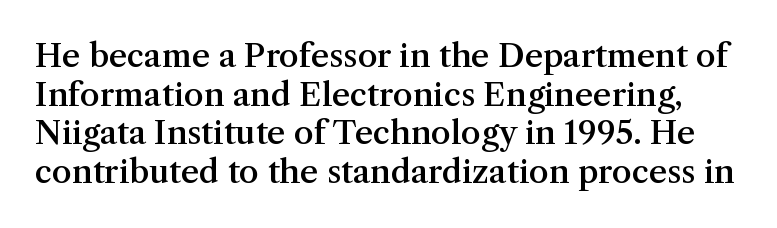
{"serif": "yes", "italic": "no", "bold": "semi", "weight": "semibold", "width": "normal", "stroke_contrast": "medium", "x_height": "medium", "monospaced": "no", "underline": "no", "line_spacing_ratio": 1.21, "letter_spacing": "normal", "letter_spacing_em": 0.0, "glyph_px": 32}
